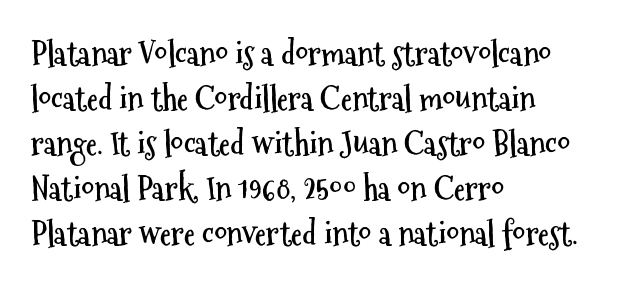
{"serif": "no", "italic": "no", "bold": "yes", "weight": "semibold", "width": "condensed", "stroke_contrast": "medium", "x_height": "medium", "monospaced": "no", "underline": "no", "align": "left", "line_spacing": "normal", "line_spacing_ratio": 1.41, "letter_spacing": "normal", "letter_spacing_em": 0.0, "glyph_px": 32}
